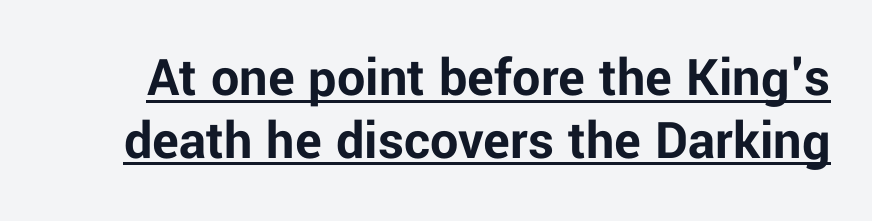
The image shows 56 px bold sans-serif type, upright; set tight line spacing (1.12x), normal letter spacing, underlined; low stroke contrast and a medium x-height.
